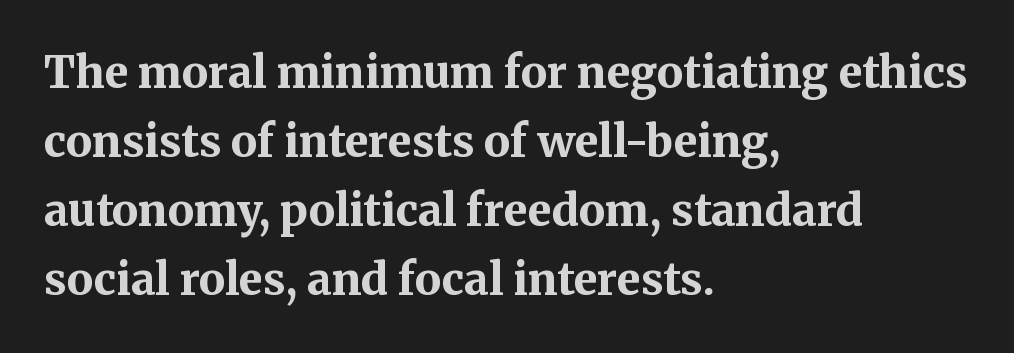
Just letters on the line, the space beneath them empty. Horizontal bands of white between lines are of average thickness. How heavy is the stroke? Heavy — this is a bold. Notice how the passage keeps a crisp vertical edge on the left only. A typesetter would mark this as roman, not italic.
